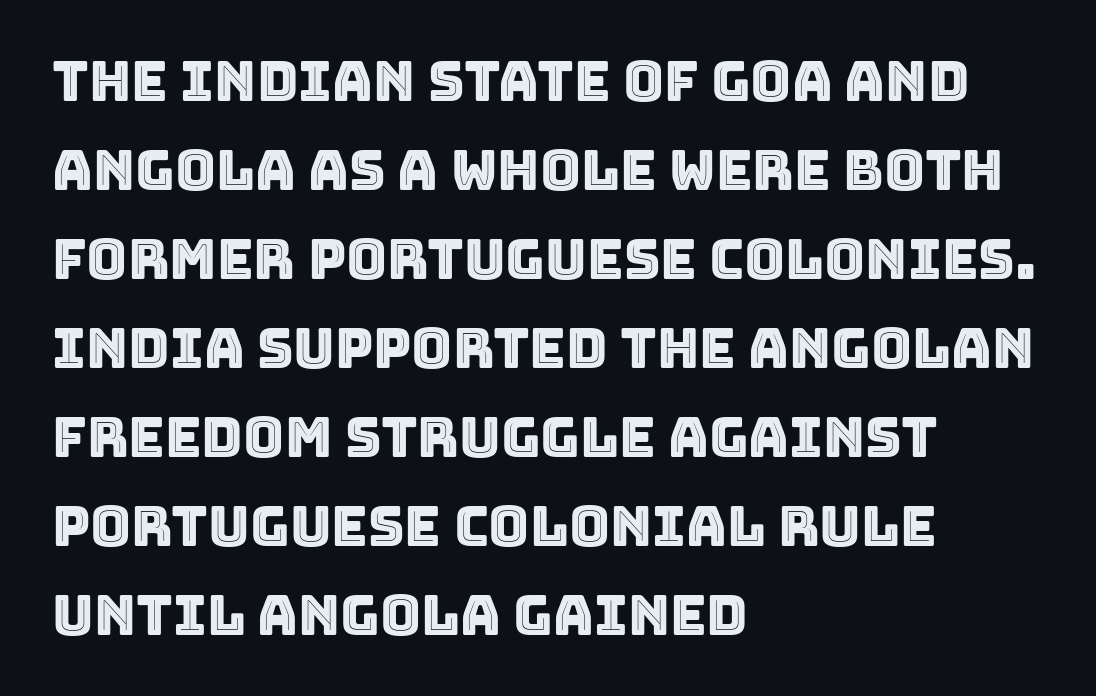
The image shows 56 px text type, upright; set left-aligned, normal line spacing (1.59x), normal letter spacing, not underlined; a large x-height.
